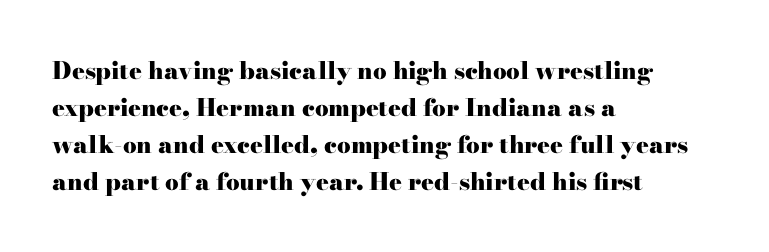
The image shows 24 px bold type, upright; set left-aligned, normal line spacing (1.54x), normal letter spacing, not underlined.
